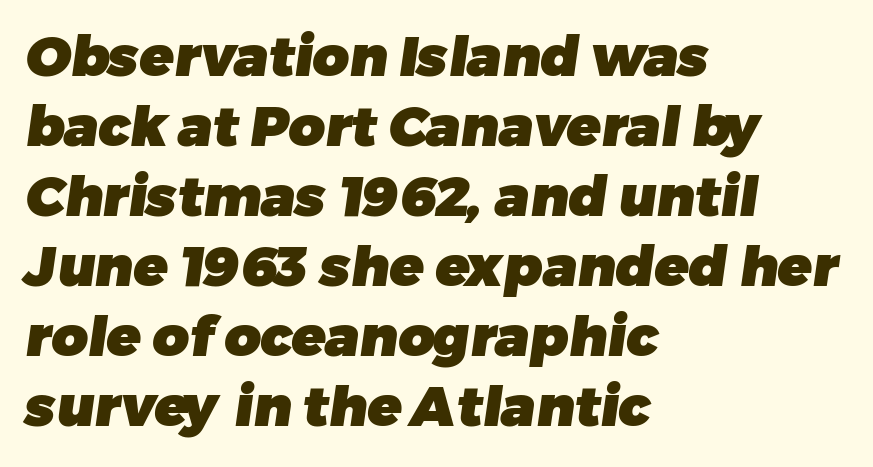
Q: Is the text bold? A: Yes.
Q: Is the typeface a serif or a sans-serif typeface? A: Sans-serif.
Q: Is the text underlined? A: No.
Q: How is the paragraph aligned? A: Left-aligned.
Q: Is the spacing between letters normal or unusually wide? A: Normal.
Q: Is the spacing between lines tight, normal or loose? A: Normal.
Q: Width (condensed, normal, or wide)? A: Normal.
Q: Stroke contrast? A: Low.
Q: x-height? A: Medium.
Q: Monospaced? A: No.
